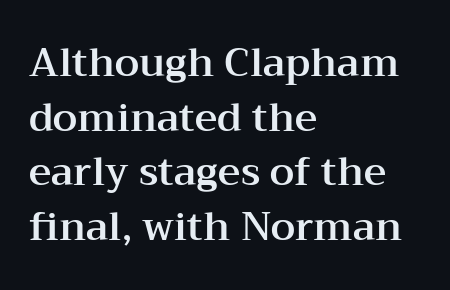
{"serif": "yes", "italic": "no", "width": "wide", "stroke_contrast": "medium", "x_height": "medium", "monospaced": "no", "underline": "no", "align": "left", "line_spacing": "normal", "line_spacing_ratio": 1.4, "letter_spacing": "normal", "letter_spacing_em": 0.0, "glyph_px": 39}
